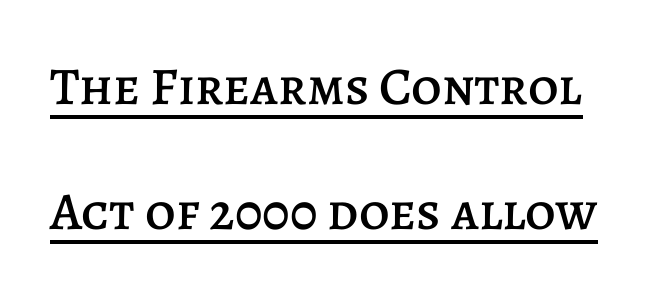
A rule runs beneath these lines of type. This sample has the flowing, uneven cadence of proportional lettering. The specimen reads as upright at a glance. There is no visible air inserted between adjacent glyphs. If you measured baseline to baseline, you'd find a long distance.
